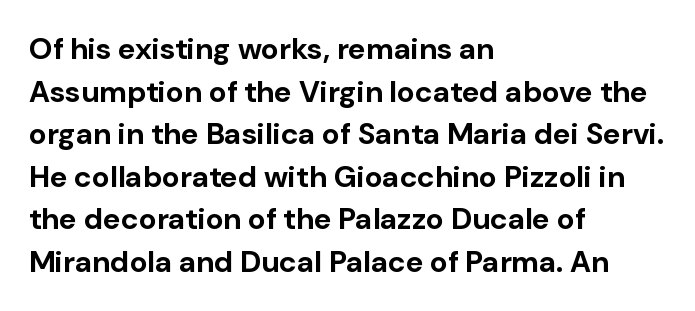
The image shows 30 px bold sans-serif type, upright; set left-aligned, normal line spacing (1.42x), normal letter spacing, not underlined; low stroke contrast and a medium x-height.
